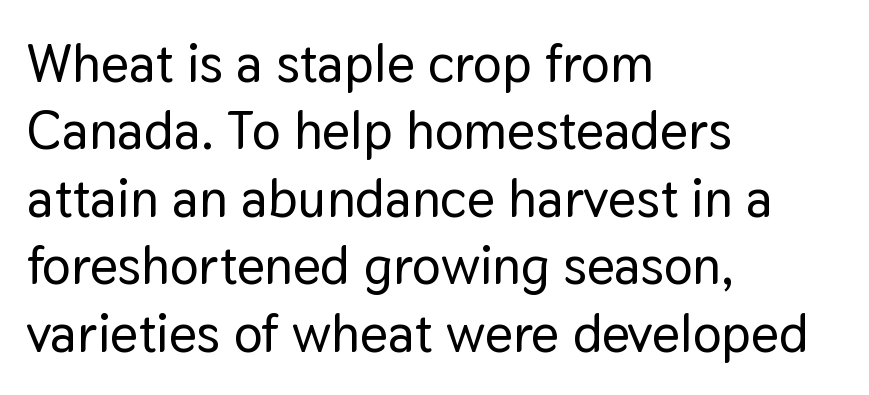
Posture: vertical. The vertical gap from one line to the next is medium. The rendering anchors every line to the left-hand side. The glyphs are unaccompanied by any horizontal stroke below them.
